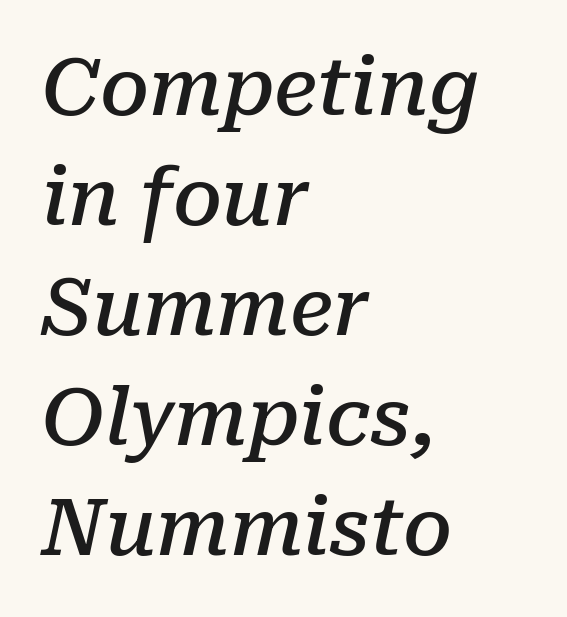
The image shows 78 px semibold serif type, italic (leaning right); set left-aligned, normal line spacing (1.41x), normal letter spacing, not underlined; low stroke contrast and a medium x-height.
